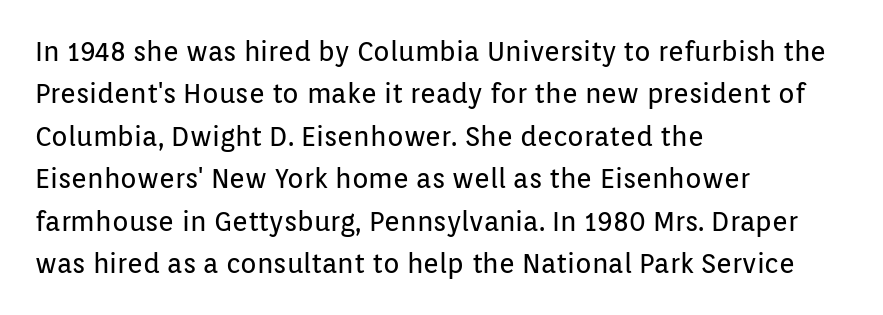
Q: Is the text bold? A: No.
Q: Is the text italic (slanted)? A: No, it is upright.
Q: Is the text underlined? A: No.
Q: How is the paragraph aligned? A: Left-aligned.
Q: Is the spacing between letters normal or unusually wide? A: Normal.
Q: Is the spacing between lines tight, normal or loose? A: Normal.
